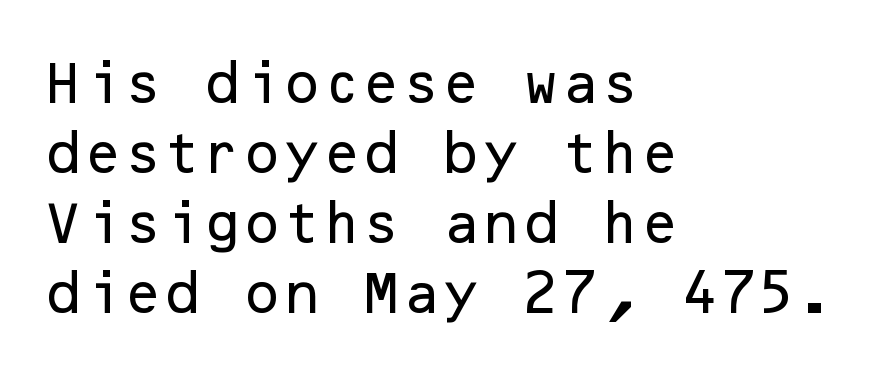
The image shows 46 px sans-serif type, upright; set left-aligned, normal line spacing (1.52x), normal letter spacing, not underlined; low stroke contrast and a medium x-height.
